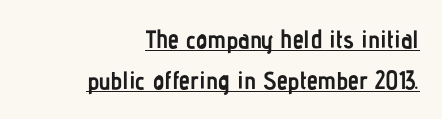
Q: Is the text bold? A: Yes.
Q: Is the text italic (slanted)? A: No, it is upright.
Q: Is the text underlined? A: Yes.
Q: How is the paragraph aligned? A: Right-aligned.
Q: Is the spacing between letters normal or unusually wide? A: Normal.
Q: Is the spacing between lines tight, normal or loose? A: Normal.
